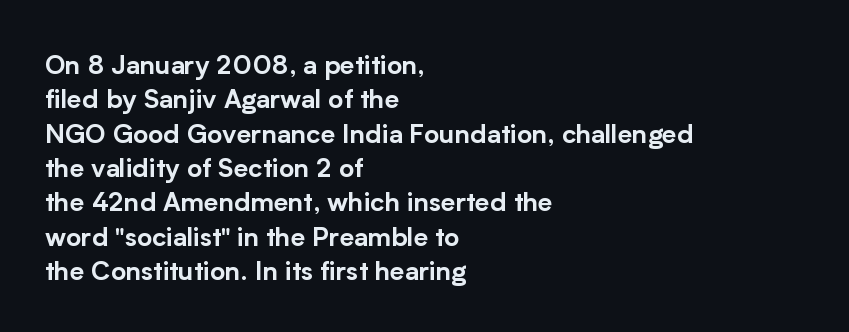
{"italic": "no", "underline": "no", "align": "left", "line_spacing": "normal", "line_spacing_ratio": 1.32, "letter_spacing": "normal", "letter_spacing_em": 0.0, "glyph_px": 26}
